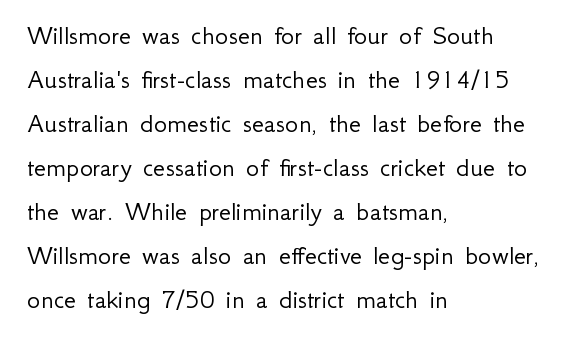
Q: Is the text bold? A: No.
Q: Is the text italic (slanted)? A: No, it is upright.
Q: Is the typeface a serif or a sans-serif typeface? A: Sans-serif.
Q: Is the text underlined? A: No.
Q: How is the paragraph aligned? A: Left-aligned.
Q: Is the spacing between letters normal or unusually wide? A: Normal.
Q: Is the spacing between lines tight, normal or loose? A: Normal.
Q: Width (condensed, normal, or wide)? A: Normal.
Q: Stroke contrast? A: Low.
Q: x-height? A: Small.
Q: Monospaced? A: No.
